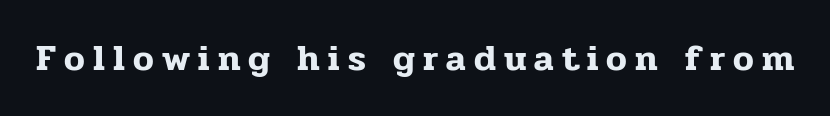
Q: Is the text italic (slanted)? A: No, it is upright.
Q: Is the typeface a serif or a sans-serif typeface? A: Serif.
Q: Is the text underlined? A: No.
Q: Is the spacing between letters normal or unusually wide? A: Unusually wide.
Q: Width (condensed, normal, or wide)? A: Normal.
Q: Stroke contrast? A: Low.
Q: x-height? A: Medium.
Q: Monospaced? A: No.
